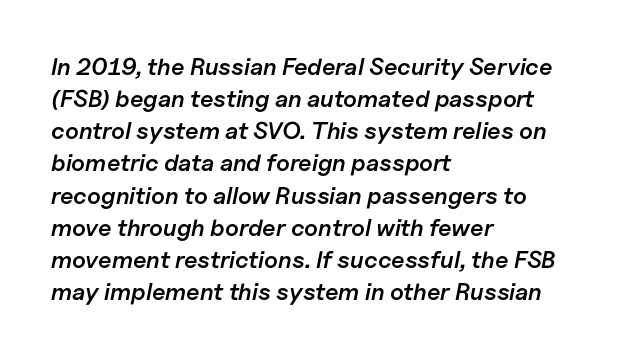
The image shows 24 px text type, italic (leaning right); set left-aligned, normal line spacing (1.34x), normal letter spacing, not underlined.
